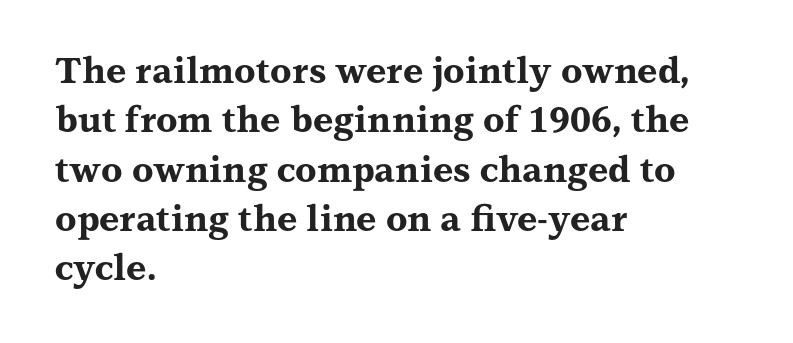
A clean baseline with only descenders dipping below it. This is the regular roman posture of the typeface. Spacing verdict: proportional, widths tailored to each character. The passage shown is typeset with a serif family. The rendering uses a moderate line-height, typical for paragraphs.
